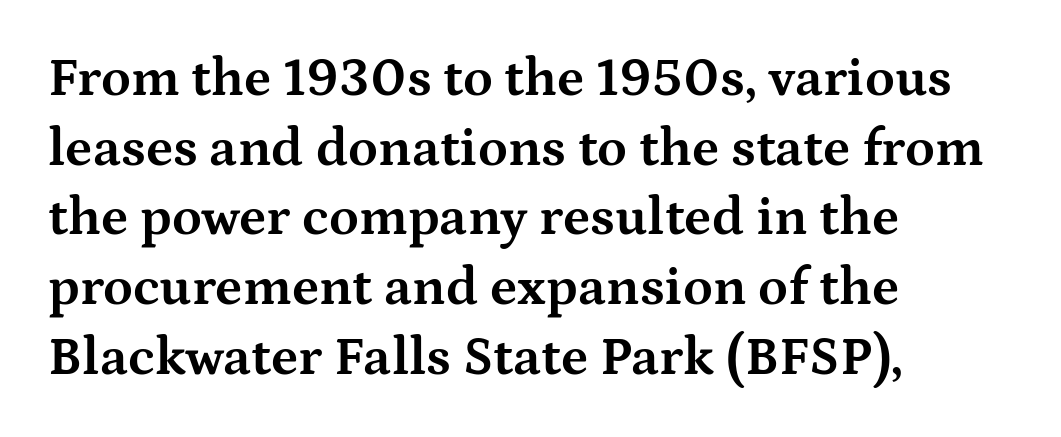
Q: Is the text bold? A: Yes.
Q: Is the text italic (slanted)? A: No, it is upright.
Q: Is the typeface a serif or a sans-serif typeface? A: Serif.
Q: Is the text underlined? A: No.
Q: How is the paragraph aligned? A: Left-aligned.
Q: Is the spacing between letters normal or unusually wide? A: Normal.
Q: Is the spacing between lines tight, normal or loose? A: Normal.
Q: Width (condensed, normal, or wide)? A: Wide.
Q: Stroke contrast? A: Medium.
Q: x-height? A: Medium.
Q: Monospaced? A: No.
